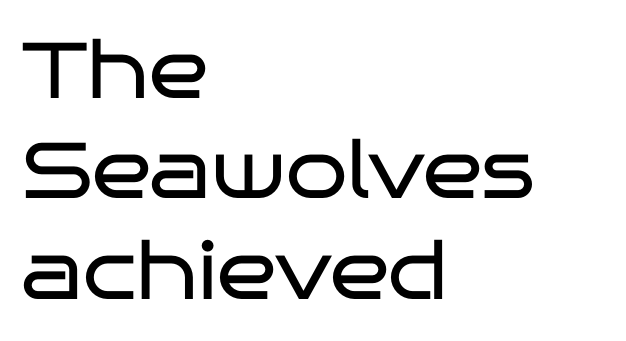
On a weight scale, this lands at 450 or below. Short and long lines alike share a common starting point at left. No italicization has been applied; the sample stays upright. Examine the stroke ends and you'll find no serifs.
